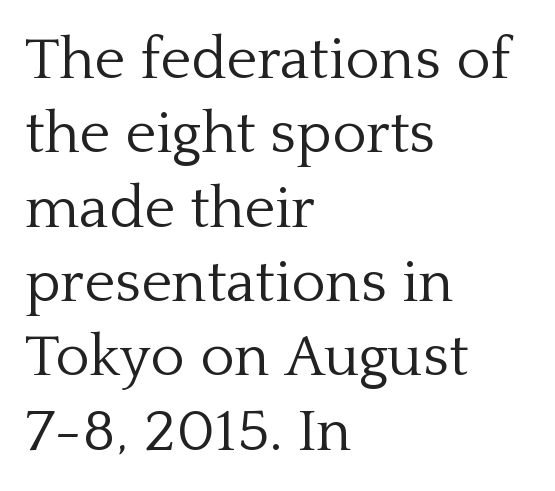
Q: Is the text bold? A: No.
Q: Is the text italic (slanted)? A: No, it is upright.
Q: Is the typeface a serif or a sans-serif typeface? A: Serif.
Q: Is the text underlined? A: No.
Q: How is the paragraph aligned? A: Left-aligned.
Q: Is the spacing between letters normal or unusually wide? A: Normal.
Q: Is the spacing between lines tight, normal or loose? A: Normal.
Q: Width (condensed, normal, or wide)? A: Normal.
Q: Stroke contrast? A: Low.
Q: x-height? A: Medium.
Q: Monospaced? A: No.
